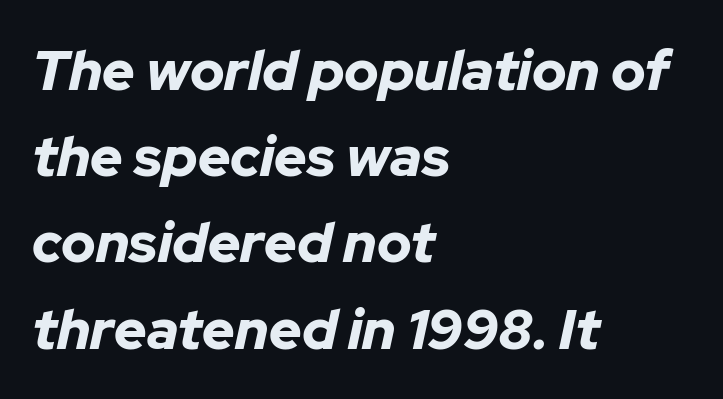
This sample uses an oblique cut, with every glyph tilted off the vertical. Quick note: underline off. Tracking value appears to be zero — textbook default spacing. Is this a fixed-width face? No — the glyphs have proportional, varying widths. The passage shown is emphatically bold.
